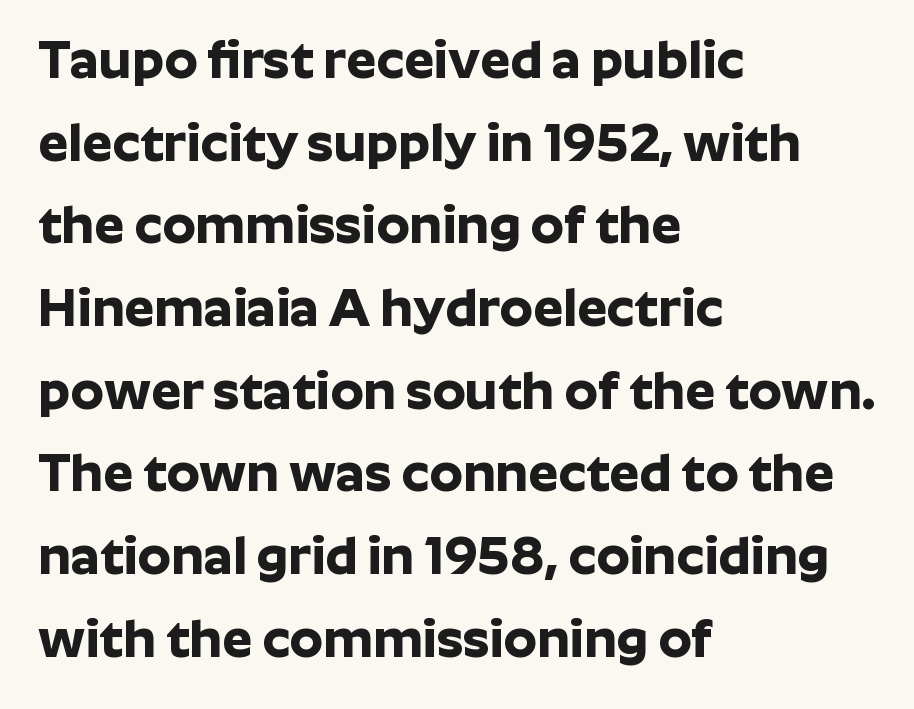
{"serif": "no", "italic": "no", "bold": "yes", "weight": "bold", "width": "normal", "stroke_contrast": "low", "x_height": "medium", "monospaced": "no", "underline": "no", "align": "left", "line_spacing": "normal", "line_spacing_ratio": 1.56, "letter_spacing": "normal", "letter_spacing_em": 0.0, "glyph_px": 53}
